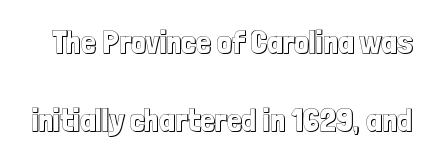
Rendered with straight, roman letterforms. Airy leading. Honestly, there is no underline to notice here at all. Short note: letters normally spaced.
